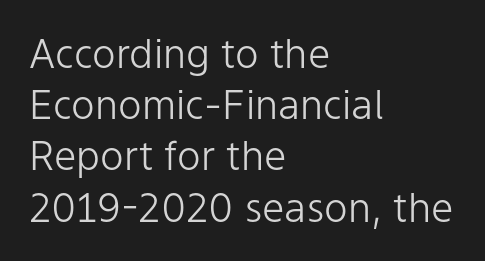
The image shows 40 px light sans-serif type, upright; set left-aligned, normal line spacing (1.28x), normal letter spacing, not underlined; low stroke contrast and a medium x-height.
